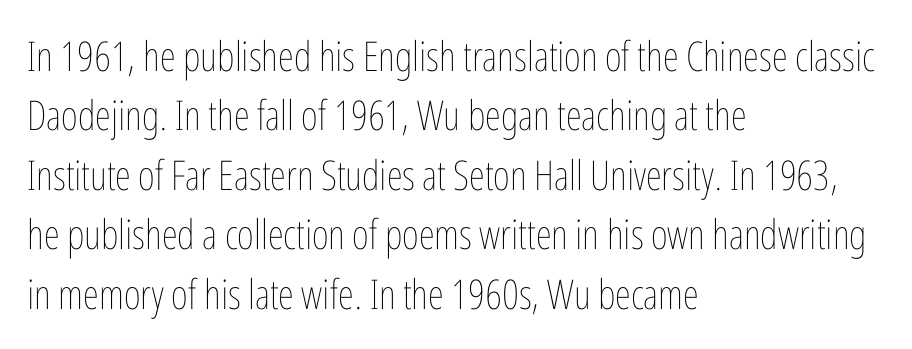
{"italic": "no", "bold": "no", "weight": "thin", "width": "condensed", "stroke_contrast": "low", "x_height": "medium", "monospaced": "no", "underline": "no", "align": "left", "line_spacing": "normal", "line_spacing_ratio": 1.45, "letter_spacing": "normal", "letter_spacing_em": 0.0, "glyph_px": 41}
